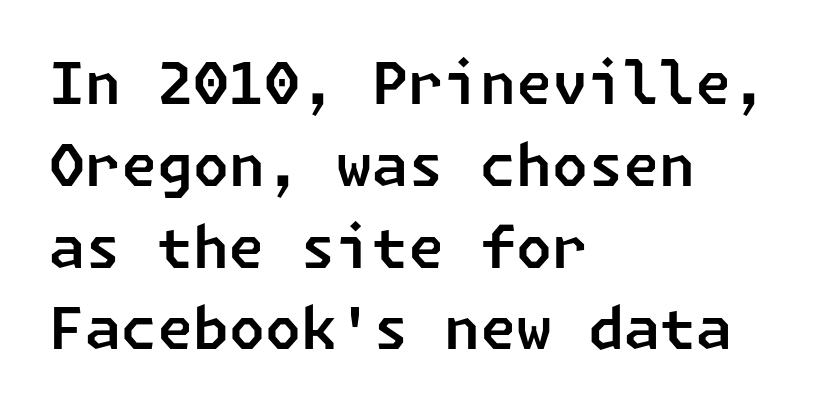
Nobody drew a line under any word here. In terms of leading, this rendering sits right in the middle. Standard letterfit; no display-style spreading of the glyphs. Font category for this specimen: sans-serif. Compared with a centered layout, this one pins lines to the left instead.
